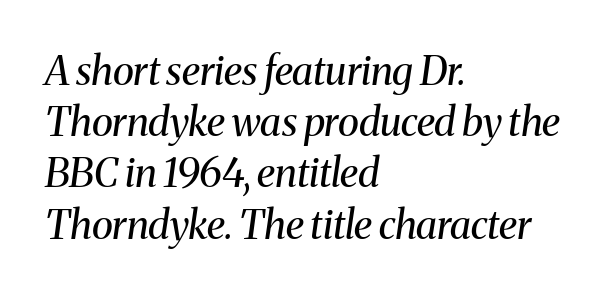
The image shows 40 px regular-weight serif type, italic (leaning right); set left-aligned, normal line spacing (1.28x), normal letter spacing, not underlined; medium stroke contrast and a medium x-height.
